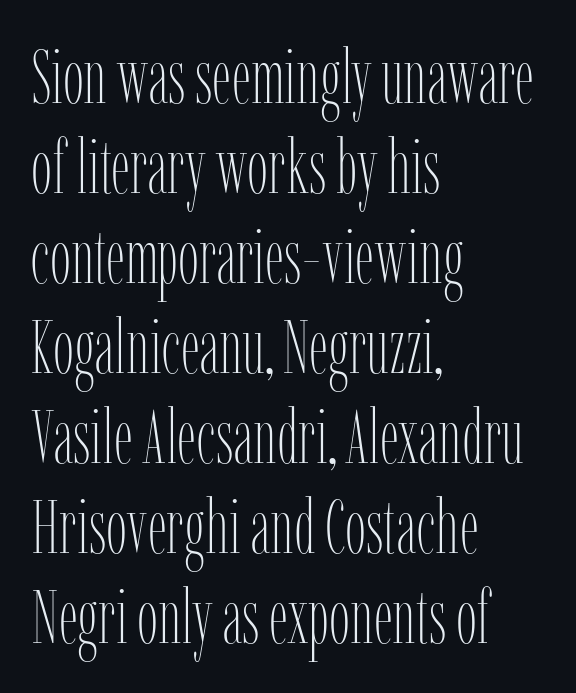
Q: Is the text bold? A: No.
Q: Is the text italic (slanted)? A: No, it is upright.
Q: Is the text underlined? A: No.
Q: How is the paragraph aligned? A: Left-aligned.
Q: Is the spacing between letters normal or unusually wide? A: Normal.
Q: Width (condensed, normal, or wide)? A: Condensed.
Q: Stroke contrast? A: Low.
Q: x-height? A: Medium.
Q: Monospaced? A: No.
